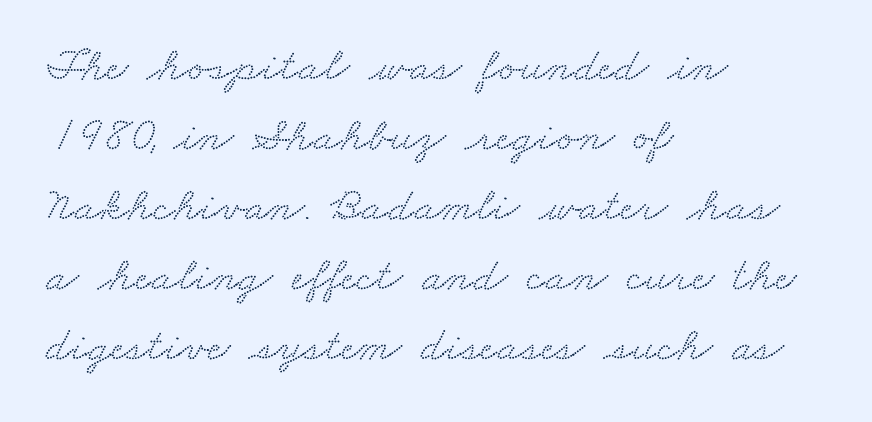
Do the characters align in a grid? No, the font is proportional. This sample uses a serif face. The setting favours the left margin, as ordinary paragraphs usually do. Beneath every word, the page is bare.
